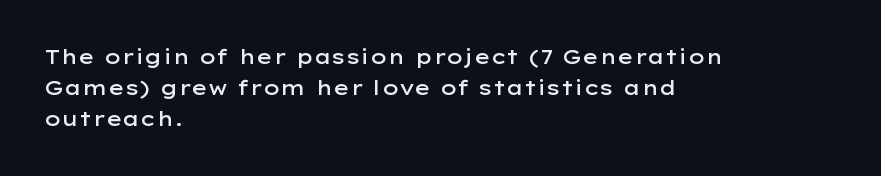
Q: Is the text bold? A: Semi-bold.
Q: Is the text italic (slanted)? A: No, it is upright.
Q: Is the text underlined? A: No.
Q: How is the paragraph aligned? A: Left-aligned.
Q: Is the spacing between letters normal or unusually wide? A: Normal.
Q: Is the spacing between lines tight, normal or loose? A: Normal.
